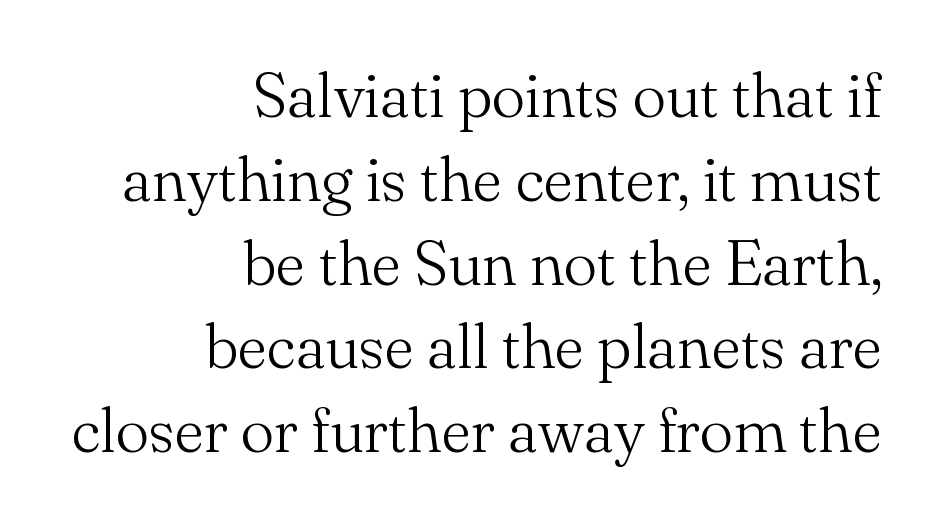
Q: Is the text bold? A: No.
Q: Is the text italic (slanted)? A: No, it is upright.
Q: Is the typeface a serif or a sans-serif typeface? A: Serif.
Q: Is the text underlined? A: No.
Q: How is the paragraph aligned? A: Right-aligned.
Q: Is the spacing between letters normal or unusually wide? A: Normal.
Q: Is the spacing between lines tight, normal or loose? A: Normal.
Q: Width (condensed, normal, or wide)? A: Normal.
Q: Stroke contrast? A: Medium.
Q: x-height? A: Small.
Q: Monospaced? A: No.
